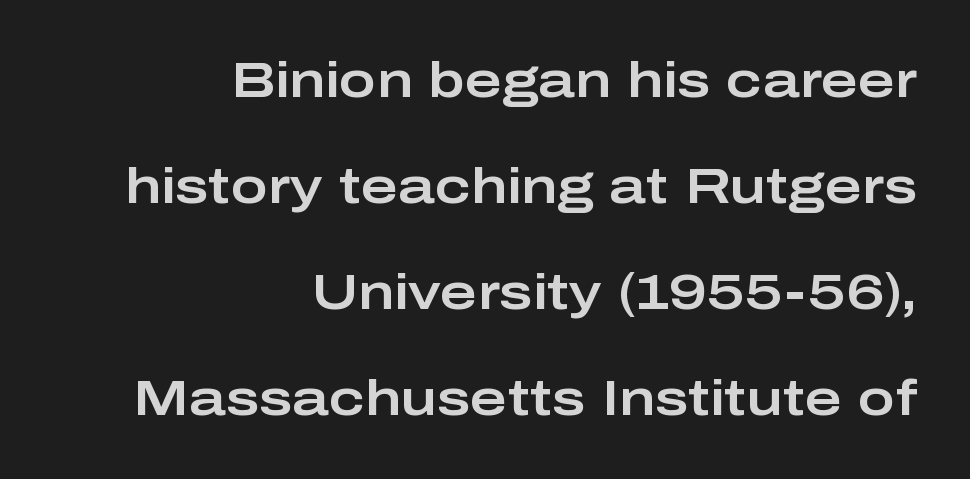
Q: Is the text italic (slanted)? A: No, it is upright.
Q: Is the typeface a serif or a sans-serif typeface? A: Sans-serif.
Q: Is the text underlined? A: No.
Q: How is the paragraph aligned? A: Right-aligned.
Q: Is the spacing between letters normal or unusually wide? A: Normal.
Q: Is the spacing between lines tight, normal or loose? A: Loose.
Q: Width (condensed, normal, or wide)? A: Wide.
Q: Stroke contrast? A: Low.
Q: x-height? A: Medium.
Q: Monospaced? A: No.
